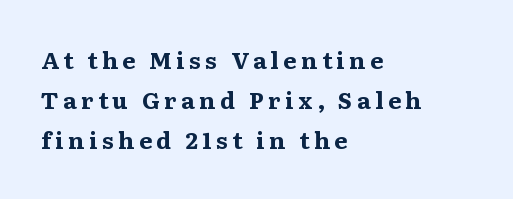
The image shows 23 px bold type, upright; set left-aligned, line spacing 1.75x, unusually wide letter spacing (+0.2 em), not underlined.
